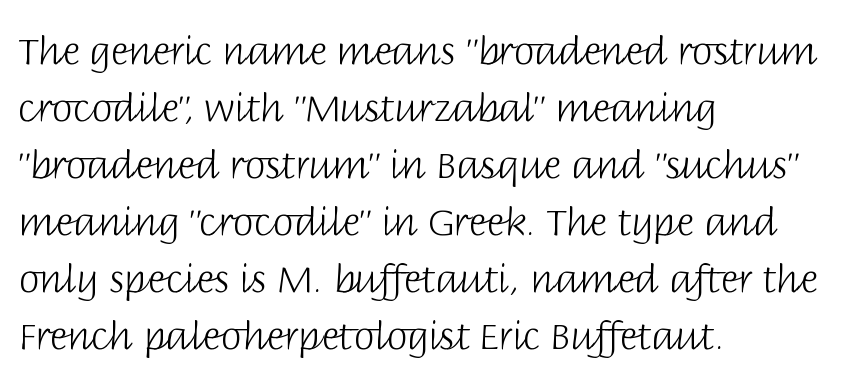
Q: Is the text bold? A: No.
Q: Is the text italic (slanted)? A: No, it is upright.
Q: Is the typeface a serif or a sans-serif typeface? A: Sans-serif.
Q: Is the text underlined? A: No.
Q: How is the paragraph aligned? A: Left-aligned.
Q: Is the spacing between letters normal or unusually wide? A: Normal.
Q: Is the spacing between lines tight, normal or loose? A: Normal.
Q: Width (condensed, normal, or wide)? A: Normal.
Q: Stroke contrast? A: Low.
Q: x-height? A: Large.
Q: Monospaced? A: No.
